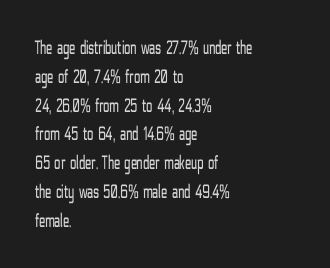
{"italic": "no", "bold": "no", "underline": "no", "align": "left", "line_spacing": "normal", "line_spacing_ratio": 1.44, "letter_spacing": "normal", "letter_spacing_em": 0.0, "glyph_px": 20}
